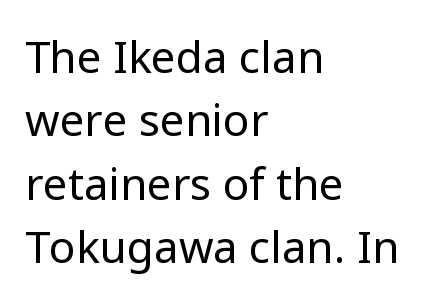
The image shows 44 px regular-weight sans-serif type, upright; set left-aligned, normal line spacing (1.44x), normal letter spacing, not underlined; low stroke contrast and a medium x-height.
